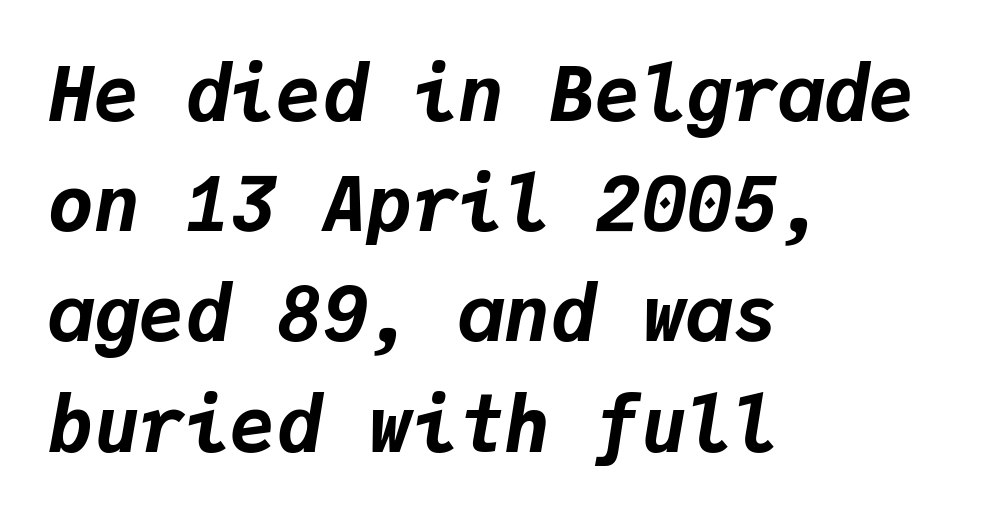
The image shows 76 px bold type, italic (leaning right), monospaced; set left-aligned, normal line spacing (1.45x), normal letter spacing, not underlined; low stroke contrast and a medium x-height.
